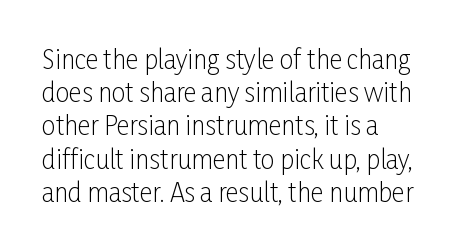
The letters sit at their default tracking, neither squeezed nor spread. Only glyphs here, with clear space below each row. The lettering holds an erect, upright posture throughout. Heaviness? Minimal to ordinary, like unemphasized prose.
